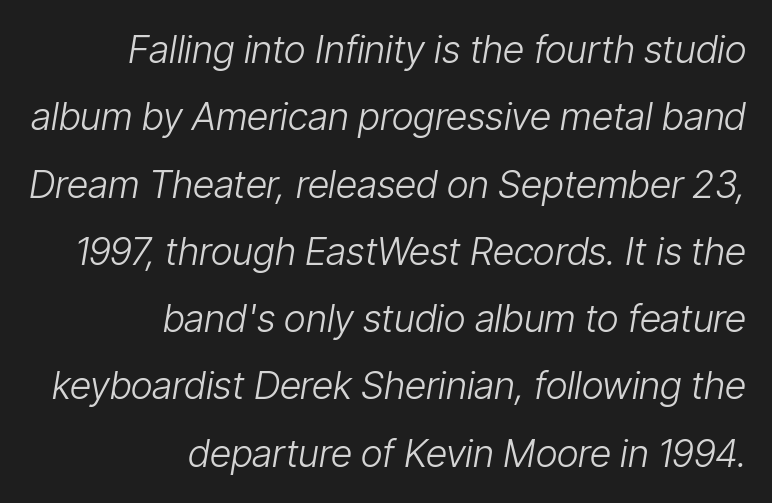
These glyphs show unthickened strokes, regular width or finer. In CSS terms this would be text-align: right. Varying glyph widths throughout — classic text-font behaviour. It's the slanting kind of type. Honestly, the letter spacing is just normal — you wouldn't notice it. Rule under the text: the space is simply empty.
